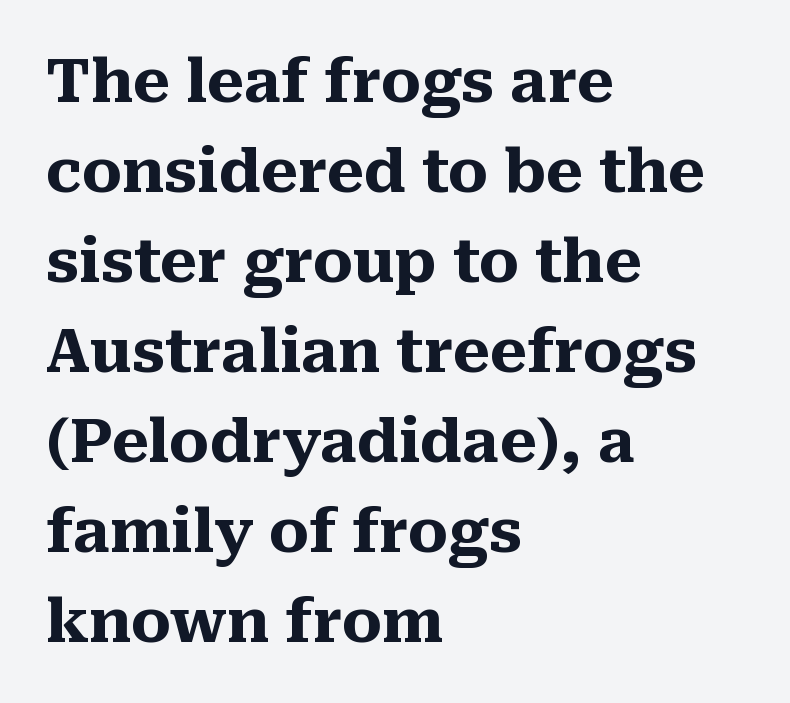
The image shows 60 px heavy serif type, upright; set left-aligned, normal line spacing (1.5x), normal letter spacing, not underlined; medium stroke contrast and a medium x-height.
